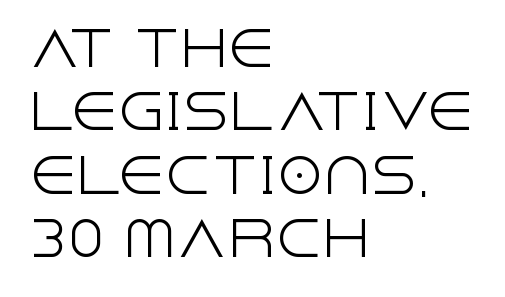
The image shows 47 px light sans-serif type, upright; set left-aligned, normal line spacing (1.35x), normal letter spacing, not underlined; a large x-height.
